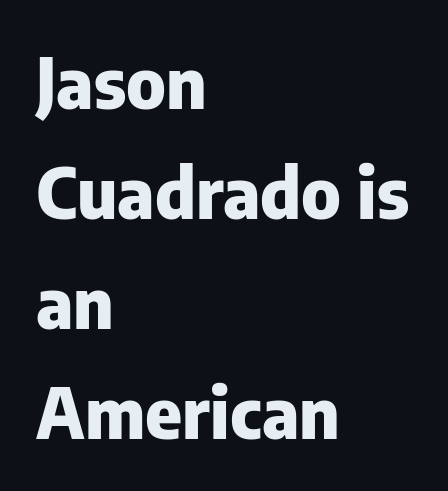
The space between consecutive lines is moderate. These lines carry a lot of weight — the face is fully bold. Each row of text sits above clean, open space. These lines are set flush left with a ragged right edge. Posture: vertical.
